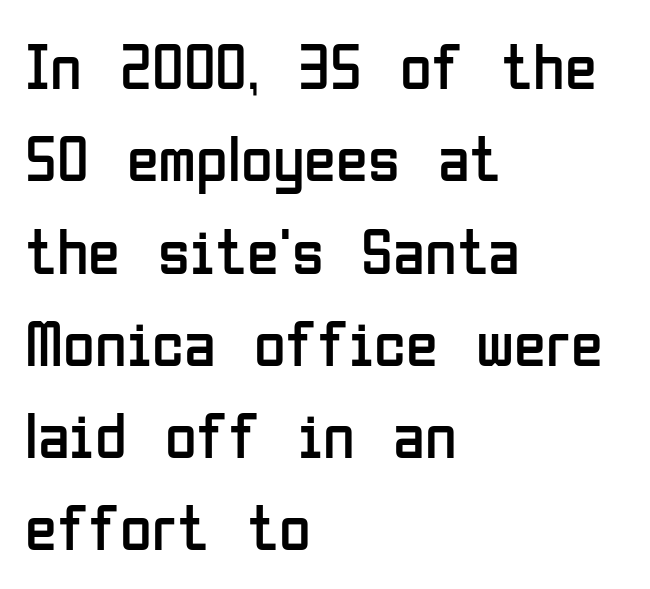
Summary of weight: not heavy and not bold. Descenders hang freely into open space. The rendering keeps characters at their native spacing. Leading matches the norm, producing a regular column.
